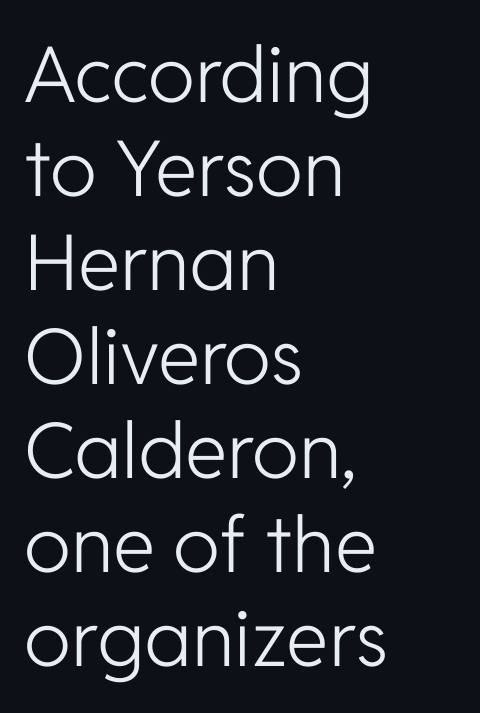
The image shows 77 px light sans-serif type, upright; set left-aligned, line spacing 1.22x, normal letter spacing, not underlined; low stroke contrast and a medium x-height.
